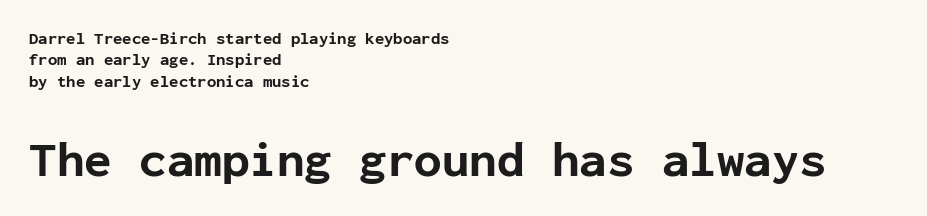
The image shows 50 px bold sans-serif type, upright, monospaced; set left-aligned, normal line spacing (1.26x), normal letter spacing, not underlined; the second (bottom) block is 2.94x larger; low stroke contrast and a medium x-height.
